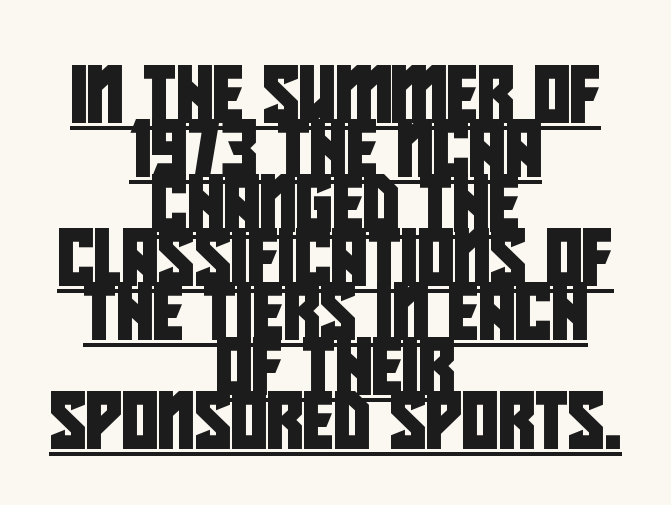
{"serif": "no", "width": "condensed", "stroke_contrast": "low", "x_height": "large", "monospaced": "no", "underline": "yes", "align": "center", "line_spacing": "tight", "line_spacing_ratio": 0.97, "letter_spacing": "normal", "letter_spacing_em": 0.0, "glyph_px": 56}
